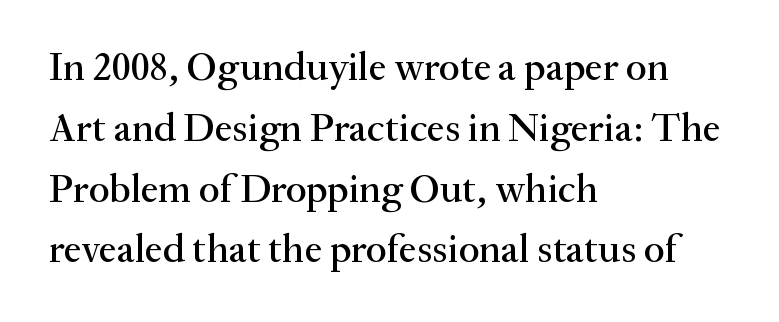
The image shows 40 px serif type, upright; set left-aligned, normal line spacing (1.52x), normal letter spacing, not underlined; medium stroke contrast and a small x-height.
